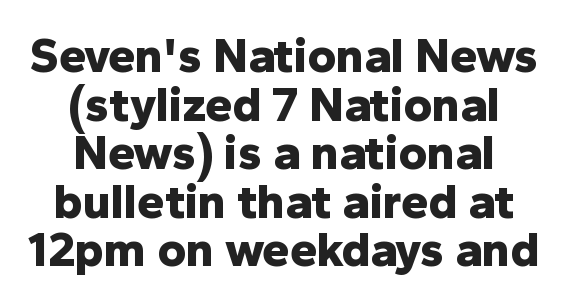
{"serif": "no", "italic": "no", "bold": "yes", "weight": "bold", "width": "normal", "stroke_contrast": "low", "x_height": "medium", "monospaced": "no", "underline": "no", "align": "center", "line_spacing": "tight", "line_spacing_ratio": 0.99, "letter_spacing": "normal", "letter_spacing_em": 0.0, "glyph_px": 49}
